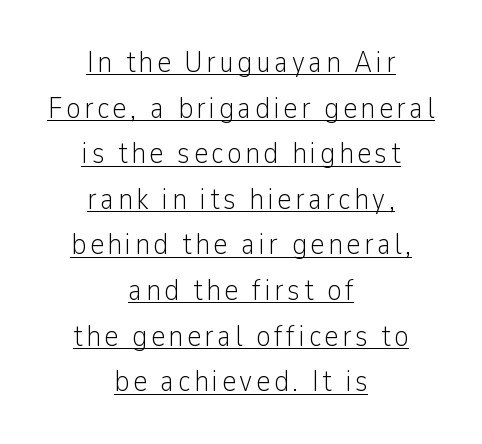
The image shows 30 px light, condensed sans-serif type, upright; set centered, normal line spacing (1.52x), underlined; low stroke contrast and a medium x-height.
